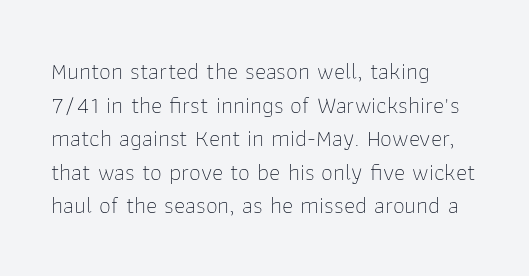
{"italic": "no", "bold": "no", "underline": "no", "align": "left", "line_spacing": "normal", "line_spacing_ratio": 1.4, "letter_spacing": "normal", "letter_spacing_em": 0.0, "glyph_px": 24}
